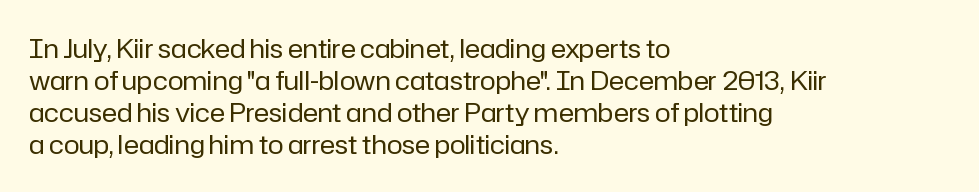
The passage shown is not underscored anywhere. Words appear dense and cohesive because spacing is normal. Alignment: flush left. Unlike italic type, these characters show no tilt at all.
